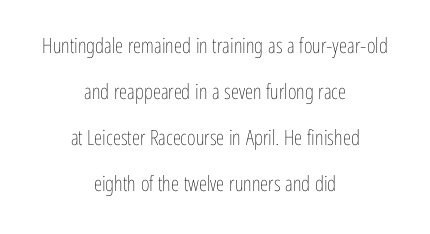
The image shows 21 px text type, upright; set centered, loose line spacing (2.19x), normal letter spacing, not underlined.
